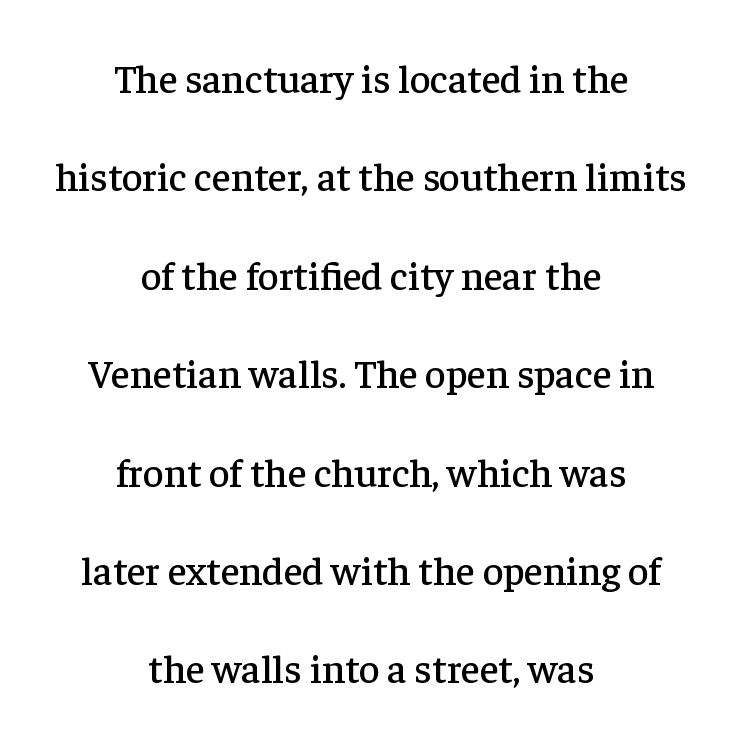
The string is rendered with underlining switched off. Each letter keeps its own natural width here, so spacing adapts to shape. Italic? Not at all — the glyphs are vertical. Is there much room between lines? Yes — plenty of vertical air separates them. Look at the bottom of the vertical strokes: they flare into serifs here. Caption: multi-line text, centered on the measure.
